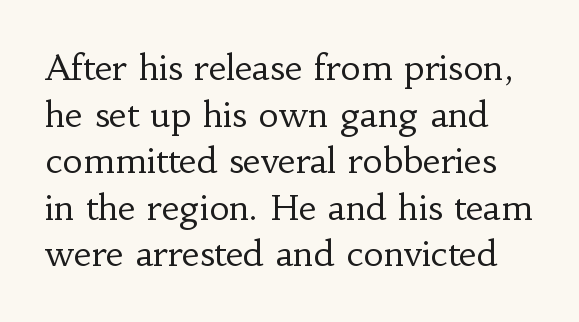
The image shows 35 px regular-weight serif type, upright; set normal line spacing (1.33x), normal letter spacing, not underlined; low stroke contrast and a small x-height.
